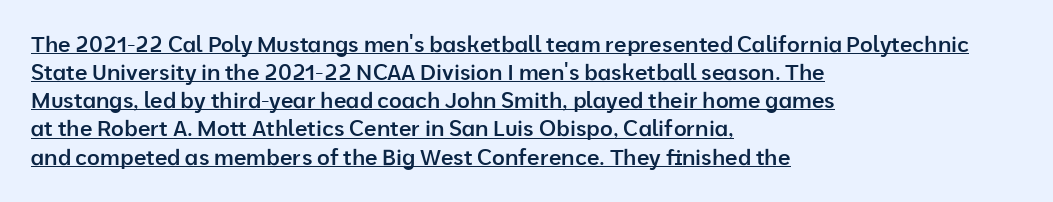
Q: Is the text bold? A: Semi-bold.
Q: Is the text italic (slanted)? A: No, it is upright.
Q: Is the text underlined? A: Yes.
Q: How is the paragraph aligned? A: Left-aligned.
Q: Is the spacing between letters normal or unusually wide? A: Normal.
Q: Is the spacing between lines tight, normal or loose? A: Normal.
